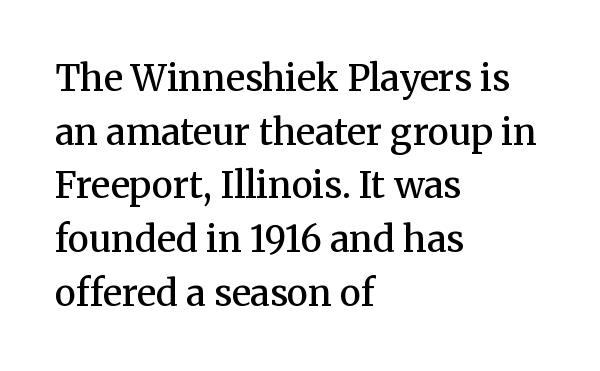
Is this a sans? No — the strokes have serifs. The lines in this sample share a left origin and differ only in where they stop. Notice how descenders clear the ascenders below comfortably — that's standard leading. Strokes here are thickened, but only to semibold level.
